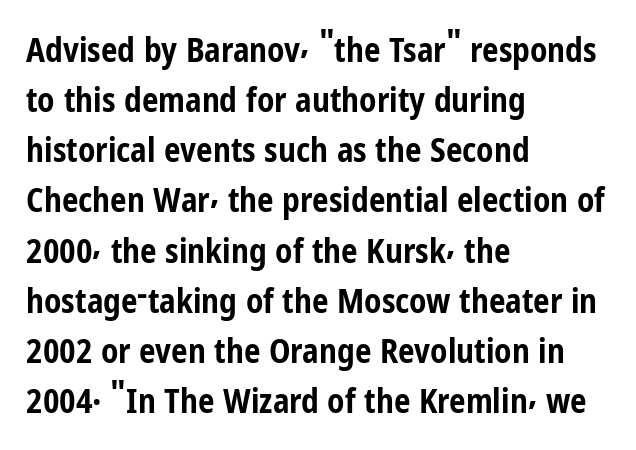
Q: Is the text bold? A: Yes.
Q: Is the text italic (slanted)? A: No, it is upright.
Q: Is the typeface a serif or a sans-serif typeface? A: Sans-serif.
Q: Is the text underlined? A: No.
Q: How is the paragraph aligned? A: Left-aligned.
Q: Is the spacing between letters normal or unusually wide? A: Normal.
Q: Is the spacing between lines tight, normal or loose? A: Normal.
Q: Width (condensed, normal, or wide)? A: Condensed.
Q: Stroke contrast? A: Low.
Q: x-height? A: Medium.
Q: Monospaced? A: No.
